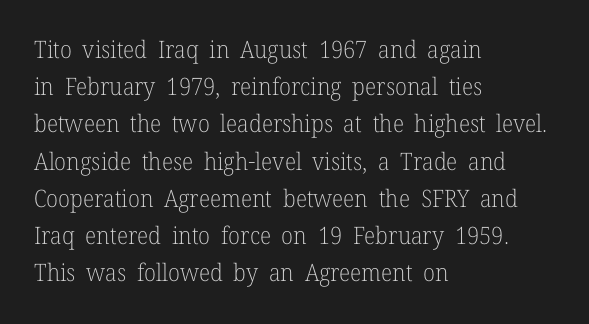
The image shows 24 px text type, upright; set left-aligned, normal line spacing (1.55x), normal letter spacing, not underlined.
